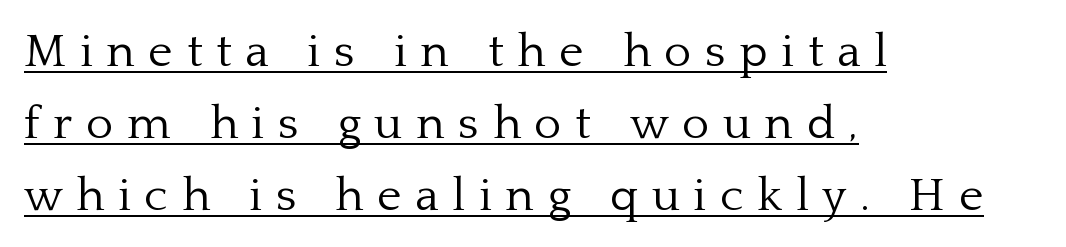
{"serif": "yes", "italic": "no", "bold": "no", "weight": "light", "width": "normal", "stroke_contrast": "low", "x_height": "medium", "monospaced": "no", "underline": "yes", "align": "left", "line_spacing": "normal", "line_spacing_ratio": 1.53, "letter_spacing": "wide", "letter_spacing_em": 0.29, "glyph_px": 47}
